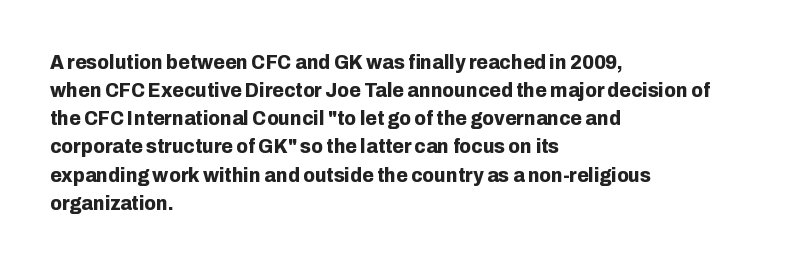
Anything drawn beneath the words? Only blank space. Evenly set lines give the paragraph a standard silhouette. In CSS terms this would be text-align: left. The font's upright variant was chosen for this text. Strokes here are thick enough to call this a true bold.
